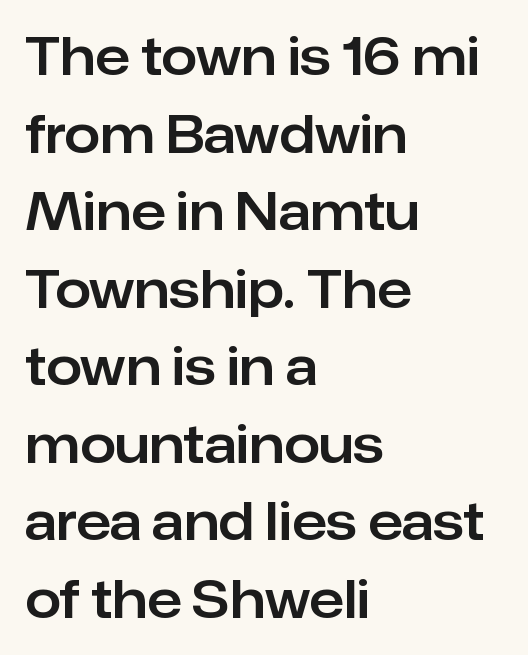
Standard letterfit; no display-style spreading of the glyphs. This sample is left-justified, so line endings fall wherever the words run out. Underline: absent. Is this a fixed-width face? No — the glyphs have proportional, varying widths.
